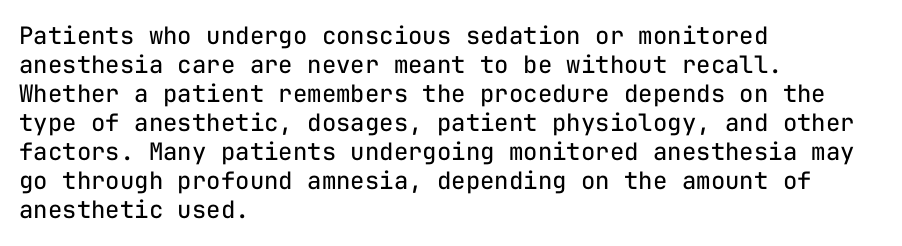
The strokes carry an ordinary text weight at most. Default kerning and tracking; the words read as compact shapes. The gap between lines stays unmarked. Does the lettering tilt? It doesn't — this is upright.
